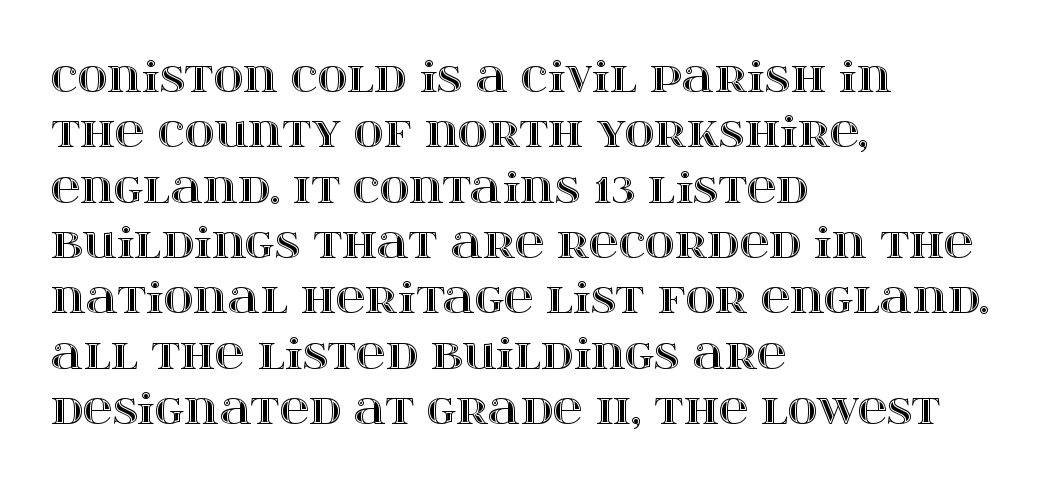
{"italic": "no", "width": "wide", "x_height": "large", "monospaced": "no", "underline": "no", "align": "left", "line_spacing": "normal", "line_spacing_ratio": 1.35, "letter_spacing": "normal", "letter_spacing_em": 0.0, "glyph_px": 41}
